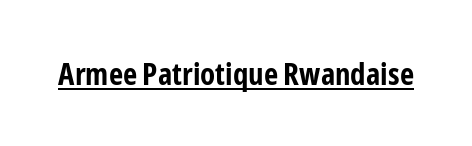
Q: Is the text bold? A: Yes.
Q: Is the text italic (slanted)? A: No, it is upright.
Q: Is the typeface a serif or a sans-serif typeface? A: Sans-serif.
Q: Is the text underlined? A: Yes.
Q: Is the spacing between letters normal or unusually wide? A: Normal.
Q: Width (condensed, normal, or wide)? A: Condensed.
Q: Stroke contrast? A: Low.
Q: x-height? A: Medium.
Q: Monospaced? A: No.
